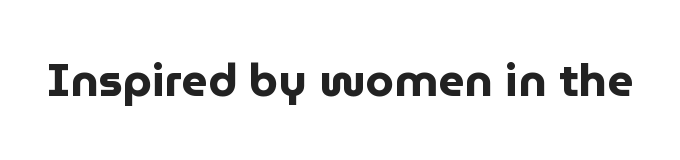
Q: Is the text bold? A: Yes.
Q: Is the text italic (slanted)? A: No, it is upright.
Q: Is the typeface a serif or a sans-serif typeface? A: Sans-serif.
Q: Is the text underlined? A: No.
Q: Is the spacing between letters normal or unusually wide? A: Normal.
Q: Width (condensed, normal, or wide)? A: Normal.
Q: Stroke contrast? A: Low.
Q: x-height? A: Medium.
Q: Monospaced? A: No.
